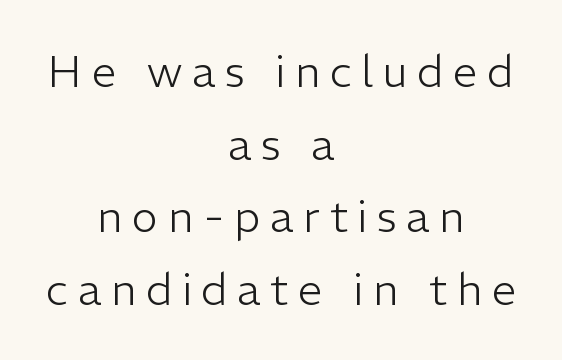
The image shows 44 px light sans-serif type, upright; set centered, normal line spacing (1.65x), unusually wide letter spacing (+0.22 em), not underlined; low stroke contrast and a medium x-height.
